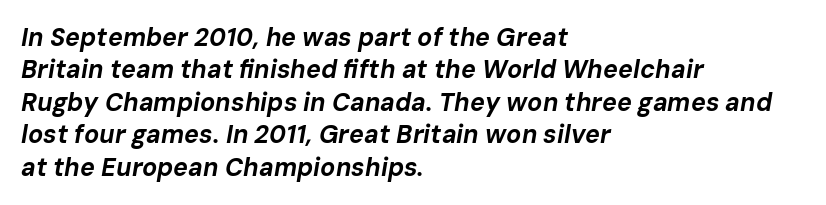
Q: Is the text bold? A: Yes.
Q: Is the text italic (slanted)? A: Yes, it leans right by about 10 degrees.
Q: Is the text underlined? A: No.
Q: How is the paragraph aligned? A: Left-aligned.
Q: Is the spacing between letters normal or unusually wide? A: Normal.
Q: Is the spacing between lines tight, normal or loose? A: Normal.
